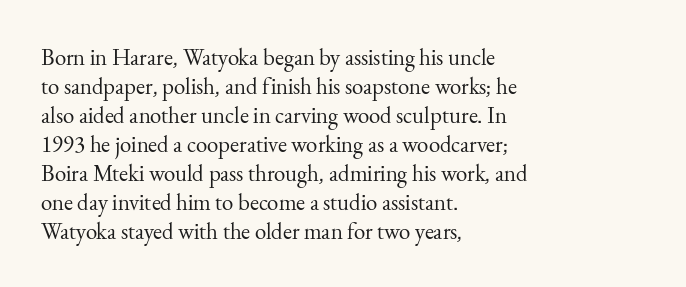
{"italic": "no", "bold": "no", "underline": "no", "align": "left", "line_spacing": "normal", "line_spacing_ratio": 1.26, "letter_spacing": "normal", "letter_spacing_em": 0.0, "glyph_px": 23}
